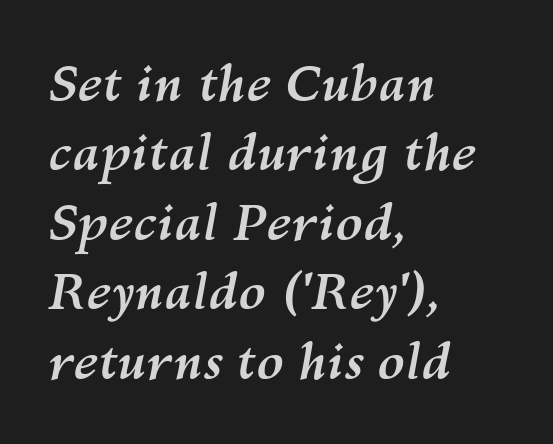
The image shows 50 px semibold type, italic (leaning right); set left-aligned, normal line spacing (1.39x), normal letter spacing, not underlined; medium stroke contrast and a medium x-height.
